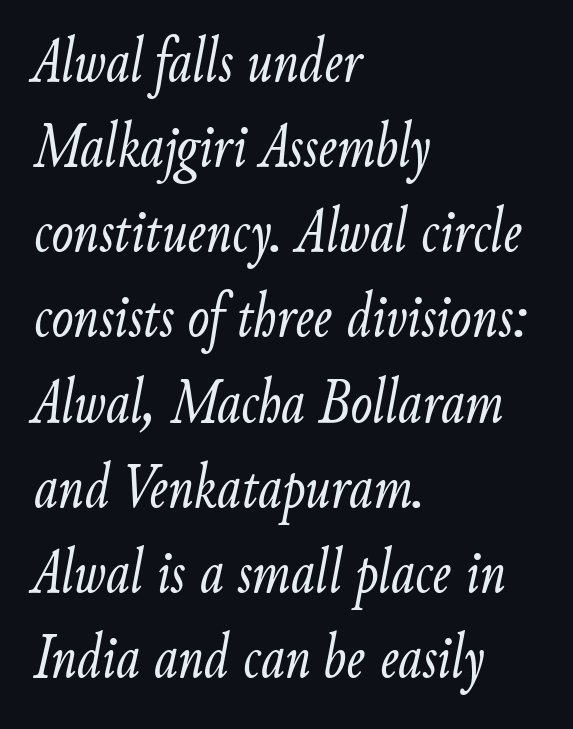
Q: Is the text bold? A: No.
Q: Is the text italic (slanted)? A: Yes, it leans right by about 9 degrees.
Q: Is the text underlined? A: No.
Q: How is the paragraph aligned? A: Left-aligned.
Q: Is the spacing between letters normal or unusually wide? A: Normal.
Q: Is the spacing between lines tight, normal or loose? A: Normal.
Q: Width (condensed, normal, or wide)? A: Condensed.
Q: Stroke contrast? A: Low.
Q: x-height? A: Small.
Q: Monospaced? A: No.
